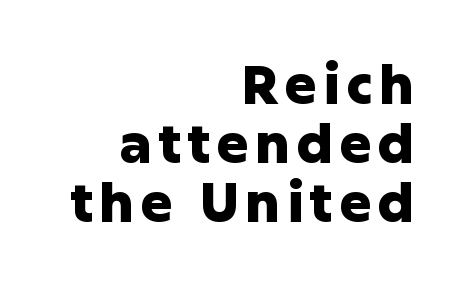
Q: Is the text bold? A: Yes.
Q: Is the text italic (slanted)? A: No, it is upright.
Q: Is the typeface a serif or a sans-serif typeface? A: Sans-serif.
Q: Is the text underlined? A: No.
Q: How is the paragraph aligned? A: Right-aligned.
Q: Is the spacing between lines tight, normal or loose? A: Tight.
Q: Width (condensed, normal, or wide)? A: Normal.
Q: Stroke contrast? A: Low.
Q: x-height? A: Medium.
Q: Monospaced? A: No.
